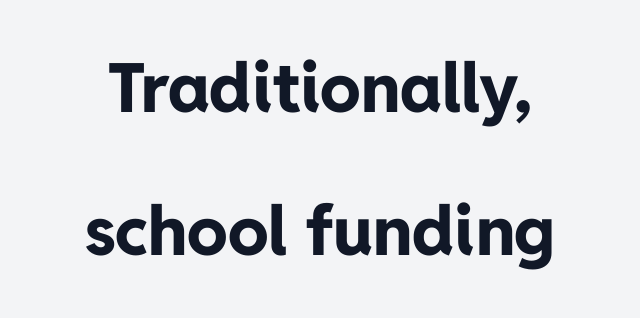
Q: Is the text bold? A: Yes.
Q: Is the text italic (slanted)? A: No, it is upright.
Q: Is the typeface a serif or a sans-serif typeface? A: Sans-serif.
Q: Is the text underlined? A: No.
Q: How is the paragraph aligned? A: Centered.
Q: Is the spacing between letters normal or unusually wide? A: Normal.
Q: Is the spacing between lines tight, normal or loose? A: Loose.
Q: Width (condensed, normal, or wide)? A: Normal.
Q: Stroke contrast? A: Low.
Q: x-height? A: Medium.
Q: Monospaced? A: No.
